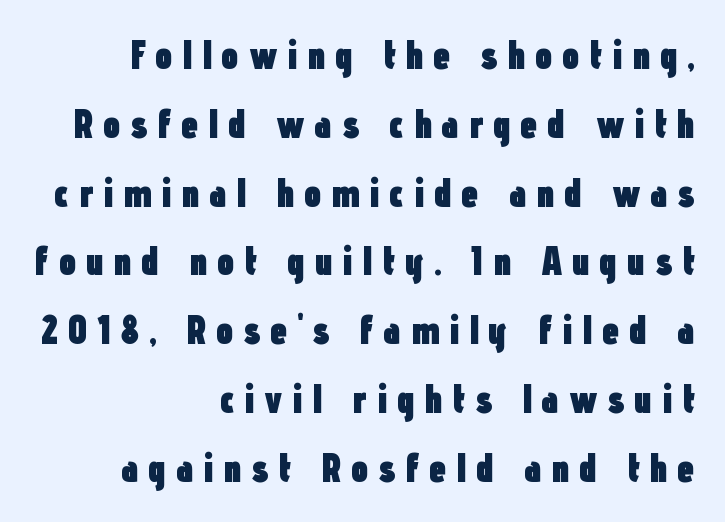
There is plenty of visible air inserted between adjacent glyphs. Quick note: underline off. The paragraph shown leans on its right margin. The passage shown is typed in a proportional face where columns would drift. The characters look thick and weighty, a clear bold.
